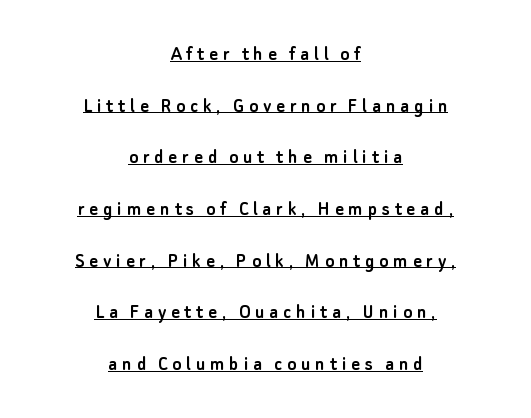
Every stem runs plumb, perpendicular to the baseline. Teacher's note: observe the equal gaps on both sides — that is centered alignment. This rendering widens character spacing well past its baseline value. This is underlined copy, the kind a proofreader might mark for attention. A typesetter would call this leading open, well beyond the default.
